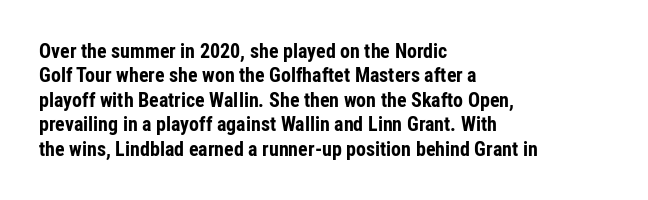
The image shows 20 px bold type, upright; set left-aligned, line spacing 1.22x, normal letter spacing, not underlined.
